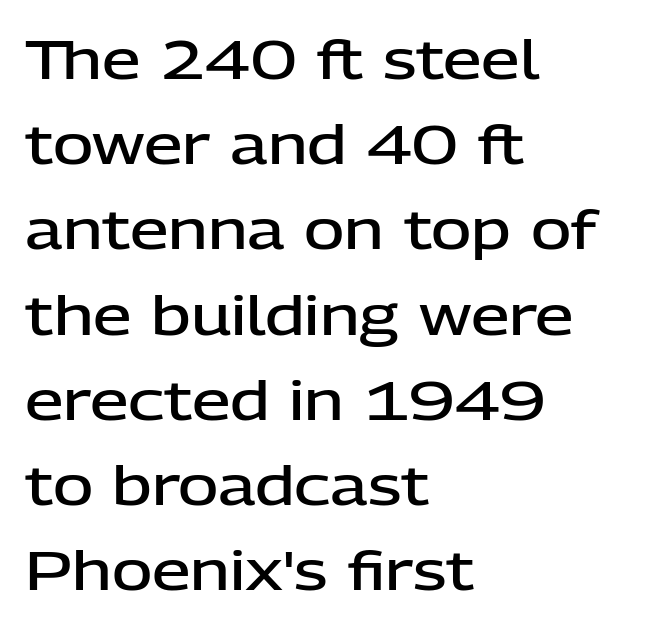
The image shows 55 px semibold sans-serif type, upright; set left-aligned, normal line spacing (1.55x), normal letter spacing, not underlined; low stroke contrast and a medium x-height.
